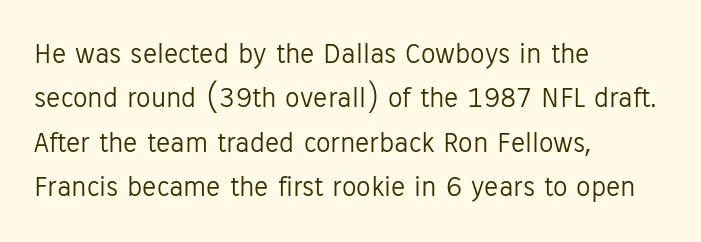
Characters remain perfectly vertical along every line. What kind of face is this? One without serifs — a sans. Short note: letters normally spaced. Nothing heavy about these letters — not bold at all.
